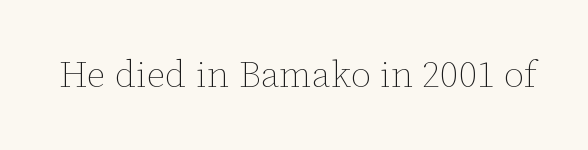
{"italic": "no", "bold": "no", "weight": "thin", "width": "normal", "stroke_contrast": "low", "x_height": "medium", "monospaced": "no", "underline": "no", "letter_spacing": "normal", "letter_spacing_em": 0.0, "glyph_px": 37}
